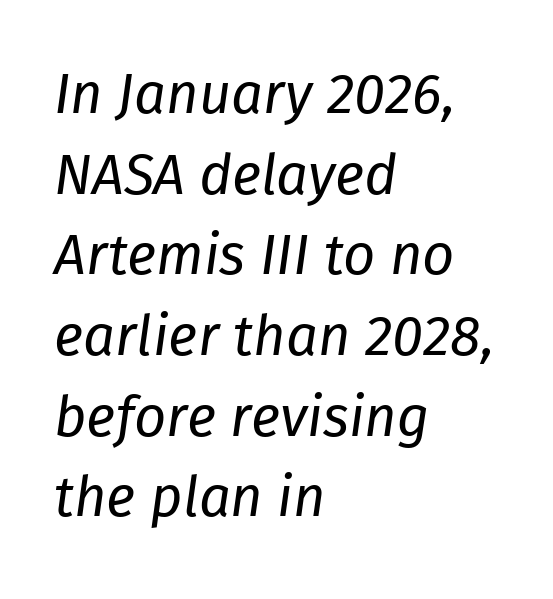
The text carries the slant typical of an italic or oblique font. Is the letter spacing exaggerated? No — it looks like the ordinary default. The lines sit at an ordinary, default distance from one another. Unmarked baselines from the first word to the last.
